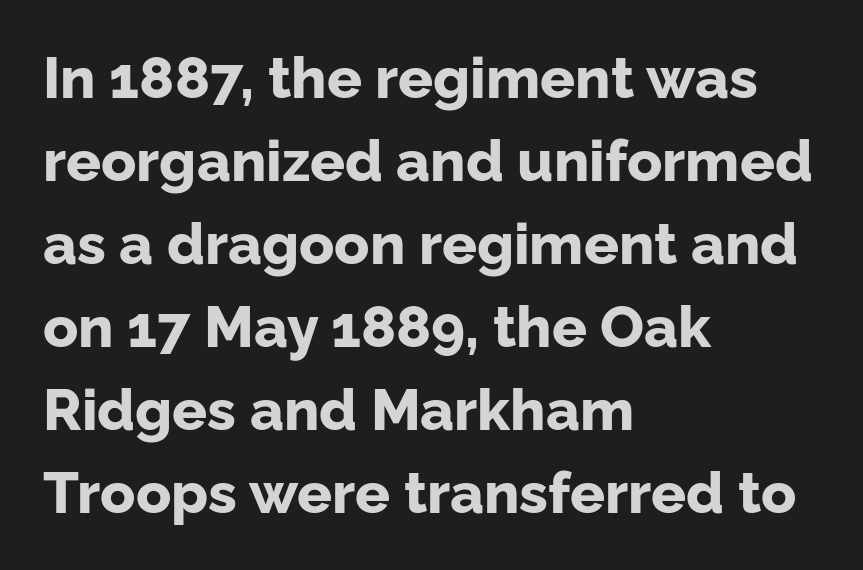
Q: Is the text bold? A: Yes.
Q: Is the text italic (slanted)? A: No, it is upright.
Q: Is the typeface a serif or a sans-serif typeface? A: Sans-serif.
Q: Is the text underlined? A: No.
Q: How is the paragraph aligned? A: Left-aligned.
Q: Is the spacing between letters normal or unusually wide? A: Normal.
Q: Is the spacing between lines tight, normal or loose? A: Normal.
Q: Width (condensed, normal, or wide)? A: Normal.
Q: Stroke contrast? A: Low.
Q: x-height? A: Medium.
Q: Monospaced? A: No.
